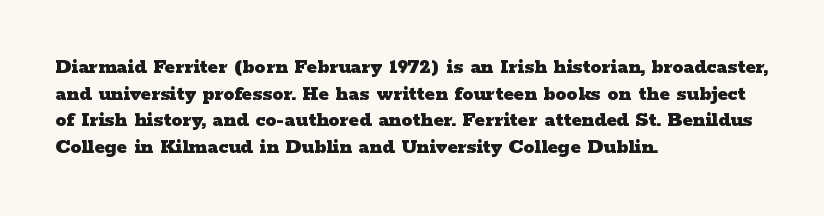
The image shows 22 px bold type, upright; set left-aligned, line spacing 1.21x, normal letter spacing, not underlined.
